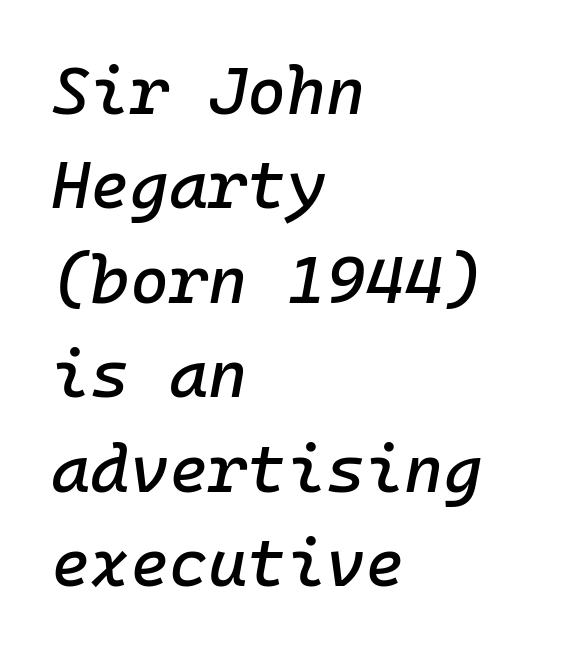
Q: Is the text italic (slanted)? A: Yes, it leans right by about 10 degrees.
Q: Is the text underlined? A: No.
Q: How is the paragraph aligned? A: Left-aligned.
Q: Is the spacing between letters normal or unusually wide? A: Normal.
Q: Is the spacing between lines tight, normal or loose? A: Normal.
Q: Width (condensed, normal, or wide)? A: Normal.
Q: Stroke contrast? A: Low.
Q: x-height? A: Medium.
Q: Monospaced? A: Yes.
